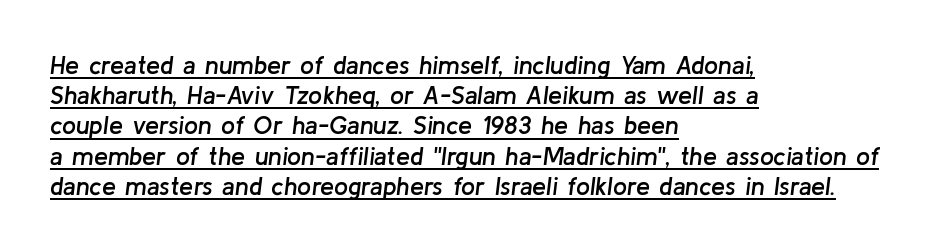
Q: Is the text bold? A: Semi-bold.
Q: Is the text italic (slanted)? A: Yes, it leans right by about 8 degrees.
Q: Is the text underlined? A: Yes.
Q: How is the paragraph aligned? A: Left-aligned.
Q: Is the spacing between letters normal or unusually wide? A: Normal.
